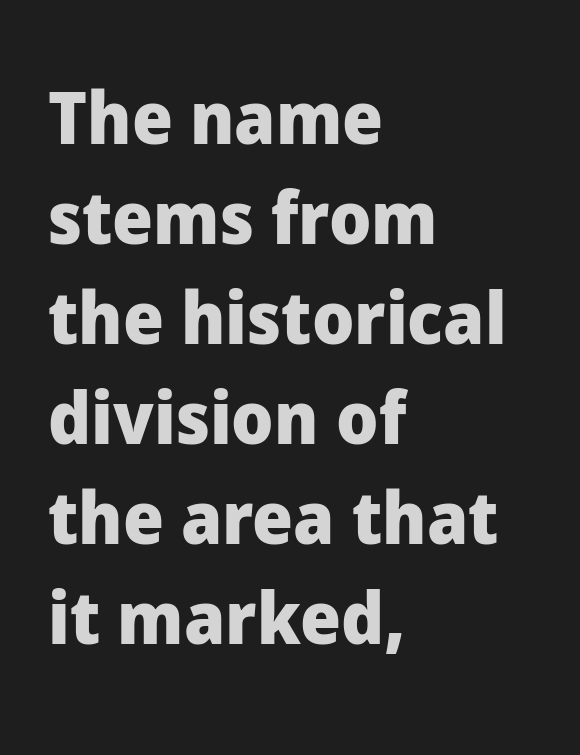
{"serif": "no", "italic": "no", "bold": "yes", "weight": "heavy", "width": "normal", "stroke_contrast": "low", "x_height": "medium", "monospaced": "no", "underline": "no", "align": "left", "line_spacing": "normal", "line_spacing_ratio": 1.39, "letter_spacing": "normal", "letter_spacing_em": 0.0, "glyph_px": 72}
